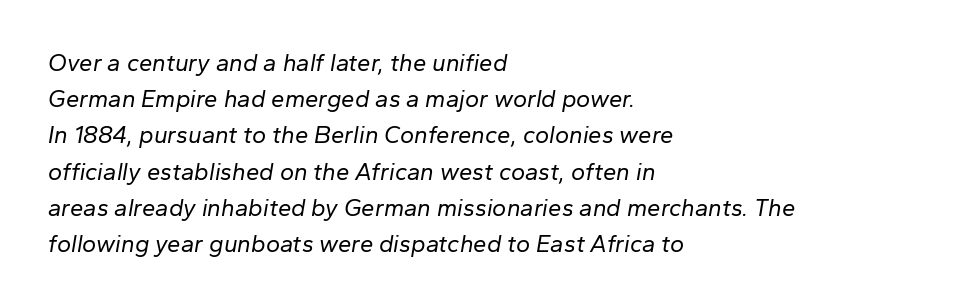
Q: Is the text bold? A: No.
Q: Is the text italic (slanted)? A: Yes, it leans right by about 10 degrees.
Q: Is the text underlined? A: No.
Q: How is the paragraph aligned? A: Left-aligned.
Q: Is the spacing between letters normal or unusually wide? A: Normal.
Q: Is the spacing between lines tight, normal or loose? A: Normal.
